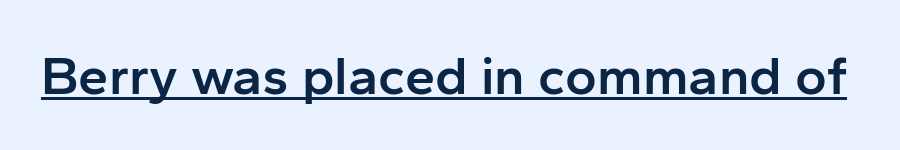
{"serif": "no", "italic": "no", "bold": "semi", "weight": "semibold", "width": "normal", "stroke_contrast": "low", "x_height": "medium", "monospaced": "no", "underline": "yes", "letter_spacing": "normal", "letter_spacing_em": 0.0, "glyph_px": 54}
